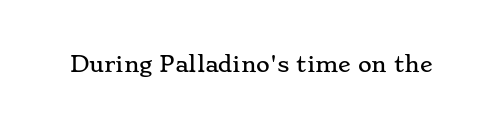
Q: Is the text italic (slanted)? A: No, it is upright.
Q: Is the text underlined? A: No.
Q: Is the spacing between letters normal or unusually wide? A: Normal.
